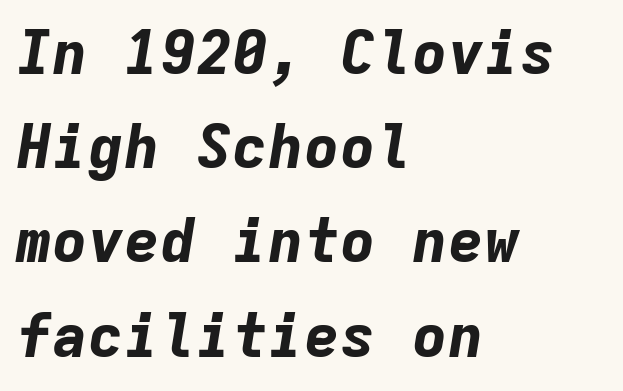
The image shows 60 px bold type, italic (leaning right), monospaced; set left-aligned, normal line spacing (1.57x), normal letter spacing, not underlined; low stroke contrast and a medium x-height.
